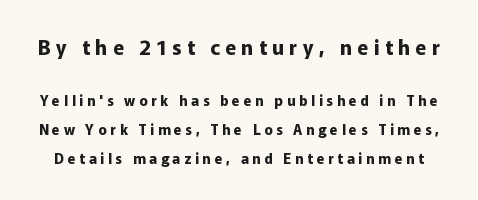
Q: Is the text bold? A: Yes.
Q: Is the text italic (slanted)? A: No, it is upright.
Q: Is the text underlined? A: No.
Q: Is the spacing between letters normal or unusually wide? A: Unusually wide.
Q: Is the spacing between lines tight, normal or loose? A: Loose.
Q: Which block of text is set in a larger size, the first (top) or the second (bottom)? A: The first (top) one.
